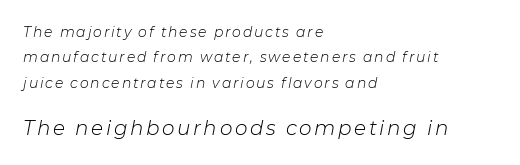
{"italic": "yes", "lean": "right", "slant_degrees": 11, "bold": "no", "underline": "no", "align": "left", "line_spacing_ratio": 1.81, "larger_block": "second", "size_ratio": 1.43, "glyph_px": 20}
